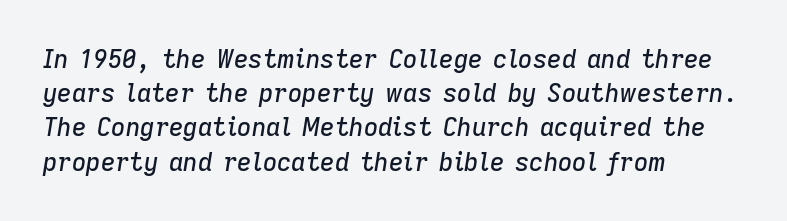
Q: Is the text italic (slanted)? A: Yes, it leans right by about 9 degrees.
Q: Is the text underlined? A: No.
Q: How is the paragraph aligned? A: Left-aligned.
Q: Is the spacing between letters normal or unusually wide? A: Normal.
Q: Is the spacing between lines tight, normal or loose? A: Normal.
